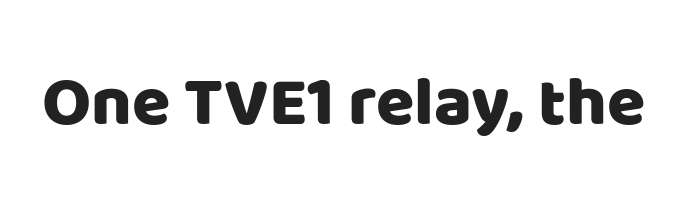
{"serif": "no", "italic": "no", "width": "normal", "stroke_contrast": "low", "x_height": "large", "monospaced": "no", "underline": "no", "letter_spacing": "normal", "letter_spacing_em": 0.0, "glyph_px": 70}
